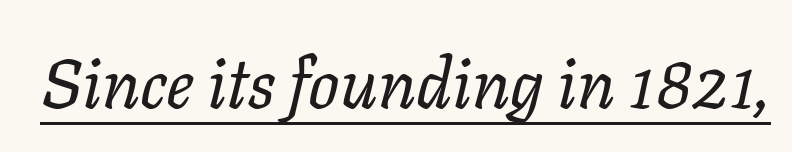
{"italic": "yes", "lean": "right", "slant_degrees": 11, "bold": "no", "weight": "regular", "width": "normal", "stroke_contrast": "low", "x_height": "medium", "monospaced": "no", "underline": "yes", "letter_spacing": "normal", "letter_spacing_em": 0.0, "glyph_px": 69}
